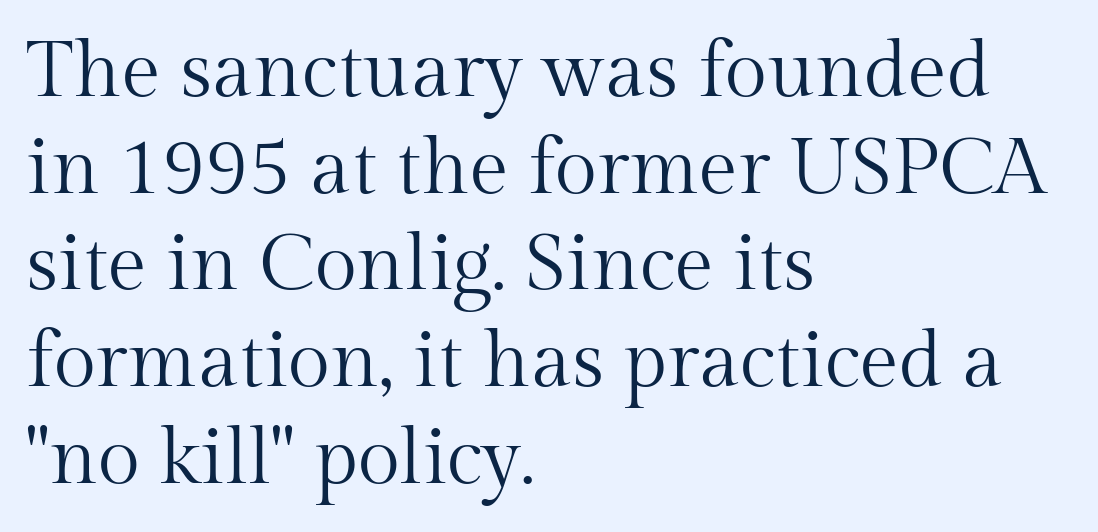
Q: Is the text bold? A: No.
Q: Is the text italic (slanted)? A: No, it is upright.
Q: Is the typeface a serif or a sans-serif typeface? A: Serif.
Q: Is the text underlined? A: No.
Q: How is the paragraph aligned? A: Left-aligned.
Q: Is the spacing between letters normal or unusually wide? A: Normal.
Q: Width (condensed, normal, or wide)? A: Normal.
Q: Stroke contrast? A: Medium.
Q: x-height? A: Medium.
Q: Monospaced? A: No.
